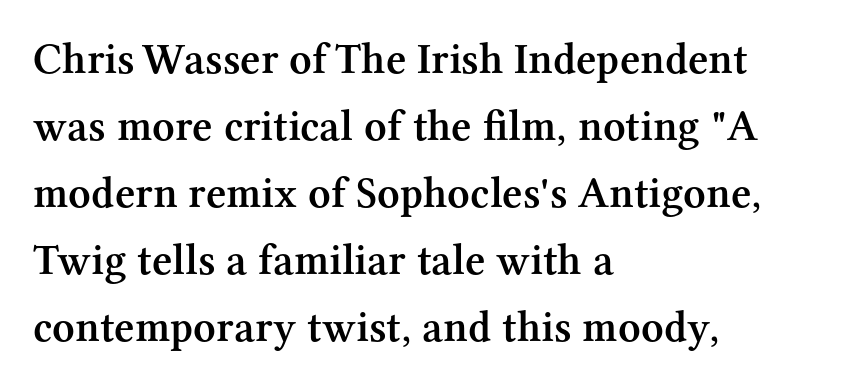
Is this a fixed-width face? No — the glyphs have proportional, varying widths. Weight: semibold (demi). Leading matches the norm, producing a regular column. The paragraph has a hard left edge and a soft right edge.
